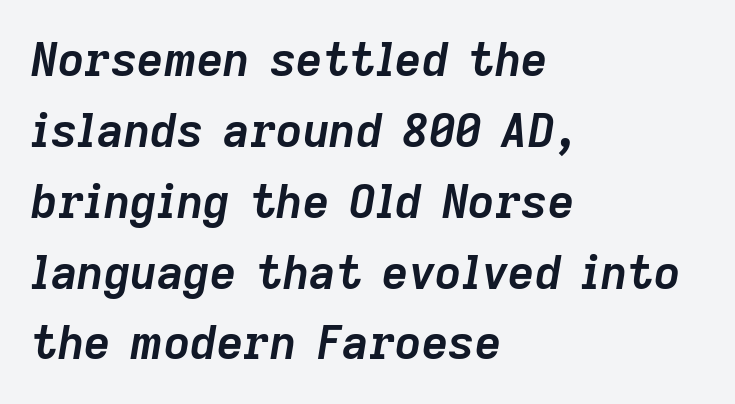
Nothing unusual about the tracking: characters are spaced as the font intends. The designer left line spacing at the default. The text carries the slant typical of an italic or oblique font. Look at the stroke-to-counter ratio: heavy, a bold. You could not count columns in this text — the font is proportionally spaced.
